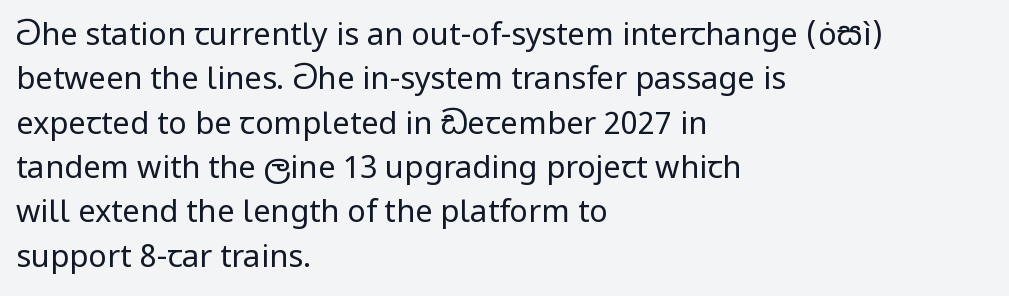
{"serif": "no", "italic": "no", "bold": "no", "weight": "regular", "width": "normal", "stroke_contrast": "low", "x_height": "medium", "monospaced": "no", "underline": "no", "align": "left", "line_spacing": "normal", "line_spacing_ratio": 1.43, "letter_spacing": "normal", "letter_spacing_em": 0.0, "glyph_px": 31}
